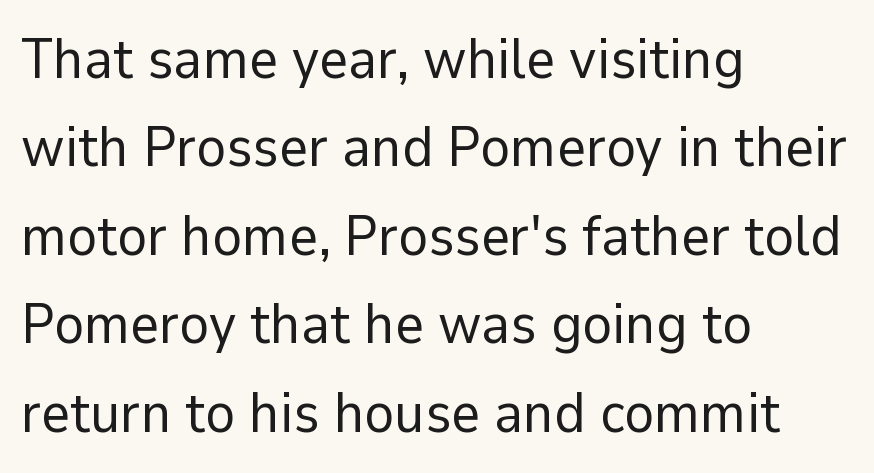
{"serif": "no", "italic": "no", "bold": "no", "weight": "regular", "width": "normal", "stroke_contrast": "low", "x_height": "medium", "monospaced": "no", "underline": "no", "align": "left", "line_spacing": "normal", "line_spacing_ratio": 1.58, "letter_spacing": "normal", "letter_spacing_em": 0.0, "glyph_px": 56}
